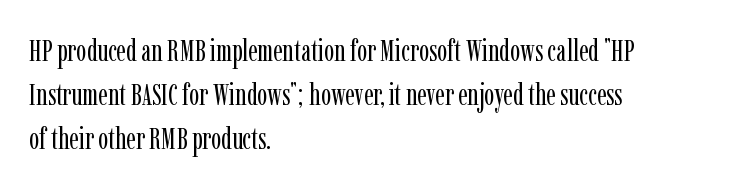
{"serif": "yes", "italic": "no", "bold": "no", "weight": "regular", "width": "condensed", "stroke_contrast": "low", "x_height": "medium", "monospaced": "no", "underline": "no", "align": "left", "line_spacing": "normal", "line_spacing_ratio": 1.47, "letter_spacing": "normal", "letter_spacing_em": 0.0, "glyph_px": 30}
